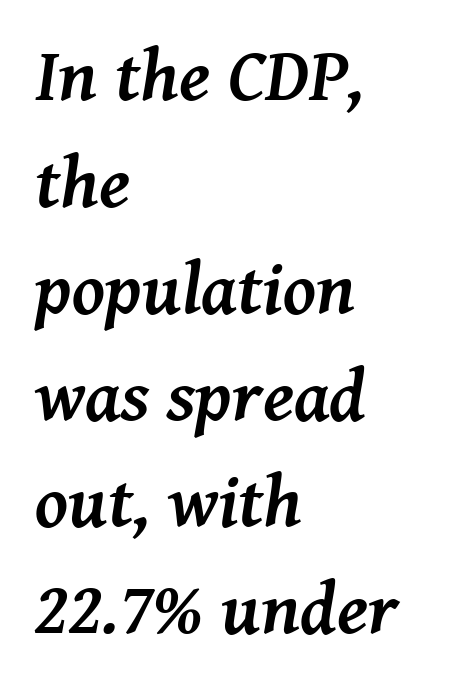
Q: Is the text bold? A: Yes.
Q: Is the text italic (slanted)? A: Yes, it leans right by about 8 degrees.
Q: Is the typeface a serif or a sans-serif typeface? A: Serif.
Q: Is the text underlined? A: No.
Q: How is the paragraph aligned? A: Left-aligned.
Q: Is the spacing between letters normal or unusually wide? A: Normal.
Q: Is the spacing between lines tight, normal or loose? A: Normal.
Q: Width (condensed, normal, or wide)? A: Normal.
Q: Stroke contrast? A: Medium.
Q: x-height? A: Medium.
Q: Monospaced? A: No.
